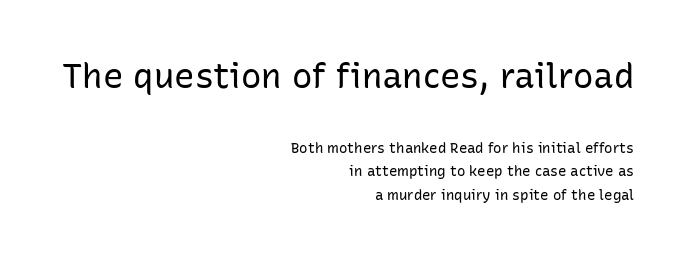
The image shows 34 px regular-weight sans-serif type, upright; set right-aligned, normal line spacing (1.67x), normal letter spacing, not underlined; the first (top) block is 2.43x larger; low stroke contrast and a medium x-height.
